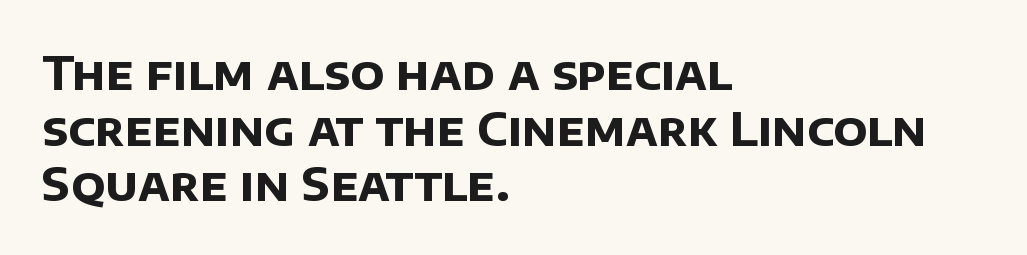
Q: Is the text bold? A: Yes.
Q: Is the typeface a serif or a sans-serif typeface? A: Sans-serif.
Q: Is the text underlined? A: No.
Q: How is the paragraph aligned? A: Left-aligned.
Q: Is the spacing between letters normal or unusually wide? A: Normal.
Q: Width (condensed, normal, or wide)? A: Normal.
Q: Stroke contrast? A: Low.
Q: x-height? A: Large.
Q: Monospaced? A: No.
